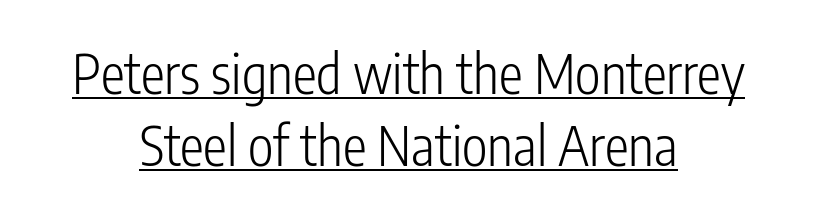
Q: Is the text bold? A: No.
Q: Is the text italic (slanted)? A: No, it is upright.
Q: Is the typeface a serif or a sans-serif typeface? A: Sans-serif.
Q: Is the text underlined? A: Yes.
Q: How is the paragraph aligned? A: Centered.
Q: Is the spacing between letters normal or unusually wide? A: Normal.
Q: Is the spacing between lines tight, normal or loose? A: Normal.
Q: Width (condensed, normal, or wide)? A: Condensed.
Q: Stroke contrast? A: Low.
Q: x-height? A: Medium.
Q: Monospaced? A: No.
